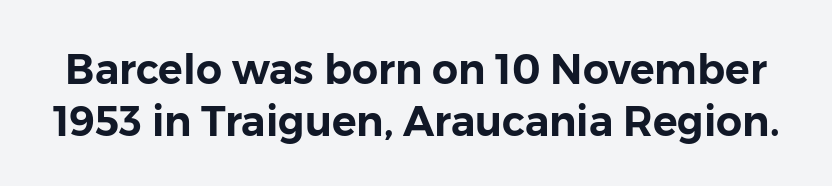
Q: Is the text italic (slanted)? A: No, it is upright.
Q: Is the typeface a serif or a sans-serif typeface? A: Sans-serif.
Q: Is the text underlined? A: No.
Q: Is the spacing between letters normal or unusually wide? A: Normal.
Q: Is the spacing between lines tight, normal or loose? A: Normal.
Q: Width (condensed, normal, or wide)? A: Normal.
Q: Stroke contrast? A: Low.
Q: x-height? A: Medium.
Q: Monospaced? A: No.
